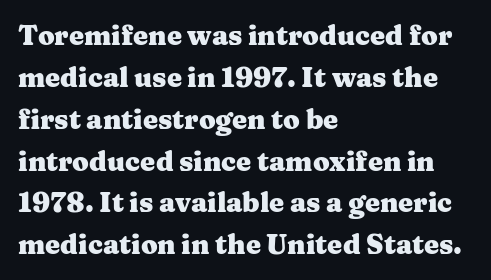
{"italic": "no", "bold": "yes", "underline": "no", "align": "left", "line_spacing": "normal", "line_spacing_ratio": 1.55, "letter_spacing": "normal", "letter_spacing_em": 0.0, "glyph_px": 27}
